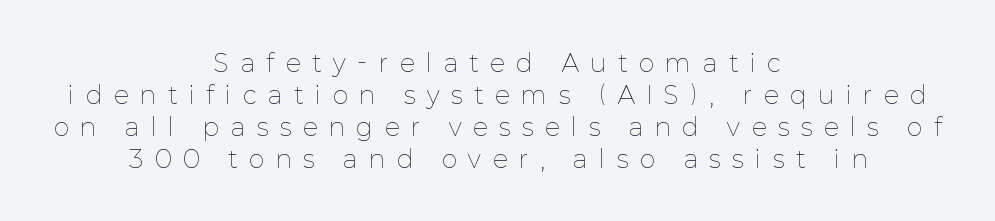
Q: Is the text bold? A: No.
Q: Is the text italic (slanted)? A: No, it is upright.
Q: Is the text underlined? A: No.
Q: How is the paragraph aligned? A: Centered.
Q: Is the spacing between letters normal or unusually wide? A: Unusually wide.
Q: Is the spacing between lines tight, normal or loose? A: Normal.
